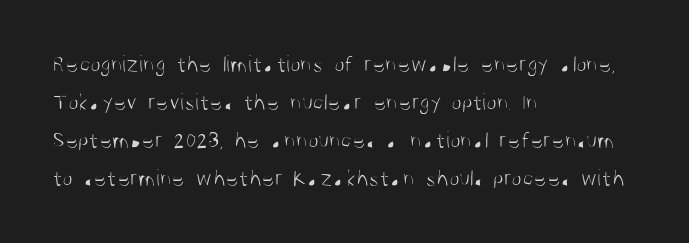
The image shows 24 px text type, upright; set left-aligned, normal line spacing (1.58x), normal letter spacing, not underlined.
